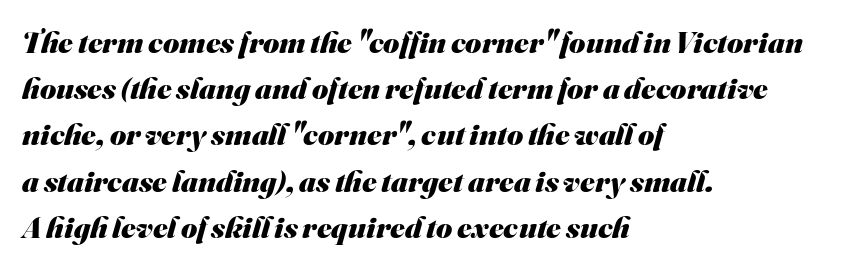
{"serif": "no", "bold": "yes", "weight": "heavy", "width": "normal", "stroke_contrast": "medium", "x_height": "small", "monospaced": "no", "underline": "no", "align": "left", "line_spacing": "normal", "line_spacing_ratio": 1.49, "letter_spacing": "normal", "letter_spacing_em": 0.0, "glyph_px": 31}
